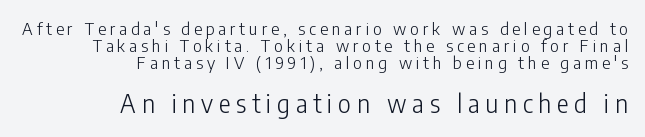
Is the block centered? No — it sits flush against the right margin. Visually, the bottom section dominates because its glyphs are scaled up. Does the leading feel generous? Not at all — it's pinched. Is the letter spacing exaggerated? Yes — the characters are pushed far apart.
